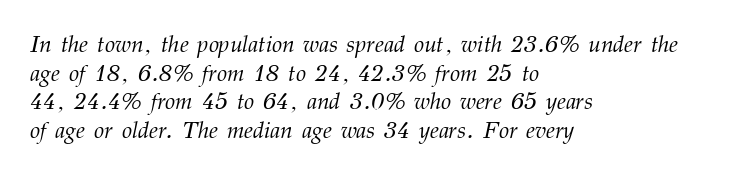
{"italic": "yes", "lean": "right", "slant_degrees": 12, "bold": "no", "underline": "no", "align": "left", "line_spacing_ratio": 1.24, "letter_spacing": "normal", "letter_spacing_em": 0.0, "glyph_px": 23}
